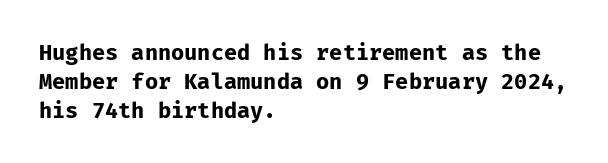
The image shows 22 px bold type, upright; set left-aligned, normal line spacing (1.31x), normal letter spacing, not underlined.
